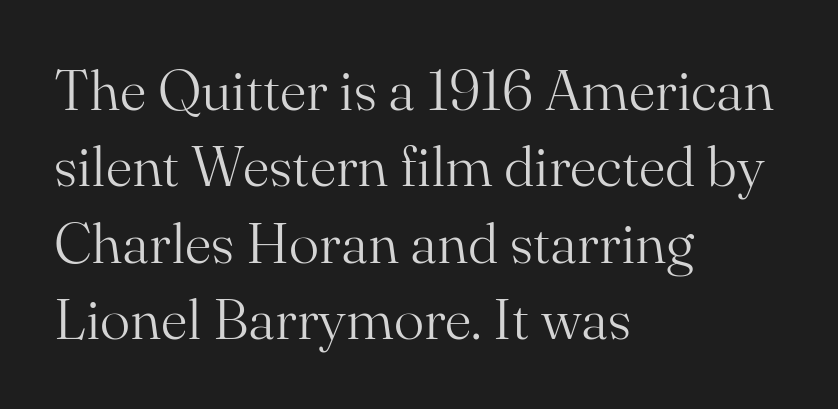
The image shows 57 px light serif type, upright; set left-aligned, normal line spacing (1.34x), normal letter spacing, not underlined; medium stroke contrast and a small x-height.
